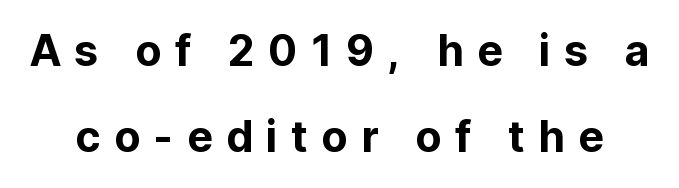
{"serif": "no", "italic": "no", "width": "normal", "stroke_contrast": "low", "x_height": "medium", "monospaced": "no", "underline": "no", "line_spacing": "loose", "line_spacing_ratio": 2.01, "letter_spacing": "wide", "letter_spacing_em": 0.31, "glyph_px": 43}
